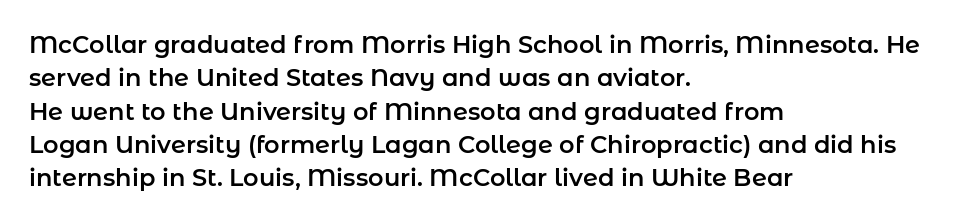
Q: Is the text italic (slanted)? A: No, it is upright.
Q: Is the text underlined? A: No.
Q: How is the paragraph aligned? A: Left-aligned.
Q: Is the spacing between letters normal or unusually wide? A: Normal.
Q: Is the spacing between lines tight, normal or loose? A: Normal.
